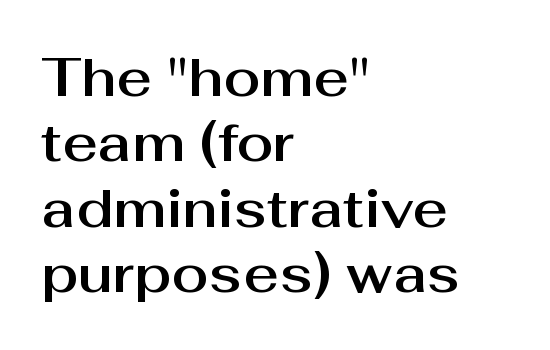
Q: Is the text italic (slanted)? A: No, it is upright.
Q: Is the typeface a serif or a sans-serif typeface? A: Sans-serif.
Q: Is the text underlined? A: No.
Q: How is the paragraph aligned? A: Left-aligned.
Q: Is the spacing between letters normal or unusually wide? A: Normal.
Q: Width (condensed, normal, or wide)? A: Normal.
Q: Stroke contrast? A: Medium.
Q: x-height? A: Medium.
Q: Monospaced? A: No.
